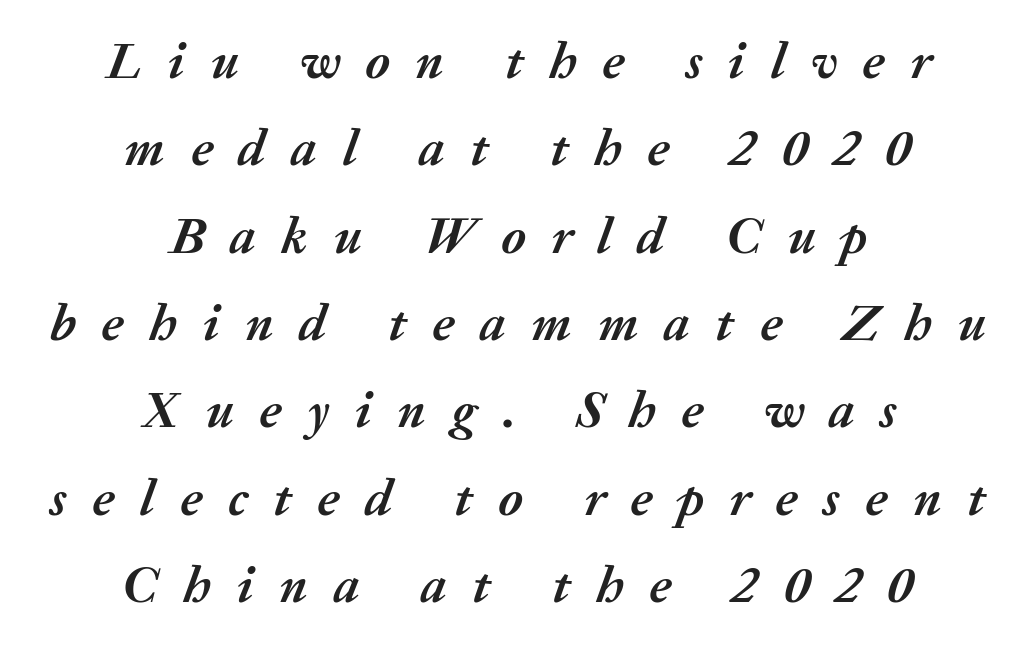
{"italic": "yes", "lean": "right", "slant_degrees": 20, "bold": "yes", "weight": "semibold", "width": "normal", "stroke_contrast": "medium", "x_height": "medium", "monospaced": "no", "underline": "no", "align": "center", "line_spacing": "normal", "line_spacing_ratio": 1.68, "letter_spacing": "wide", "letter_spacing_em": 0.49, "glyph_px": 52}
